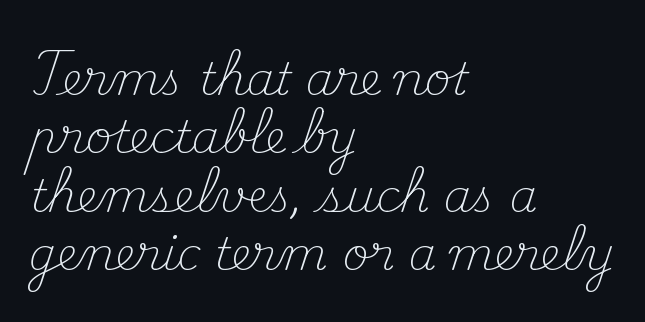
{"serif": "yes", "bold": "no", "weight": "light", "width": "normal", "stroke_contrast": "medium", "x_height": "small", "monospaced": "no", "underline": "no", "align": "left", "line_spacing": "normal", "line_spacing_ratio": 1.3, "letter_spacing": "normal", "letter_spacing_em": 0.0, "glyph_px": 45}
